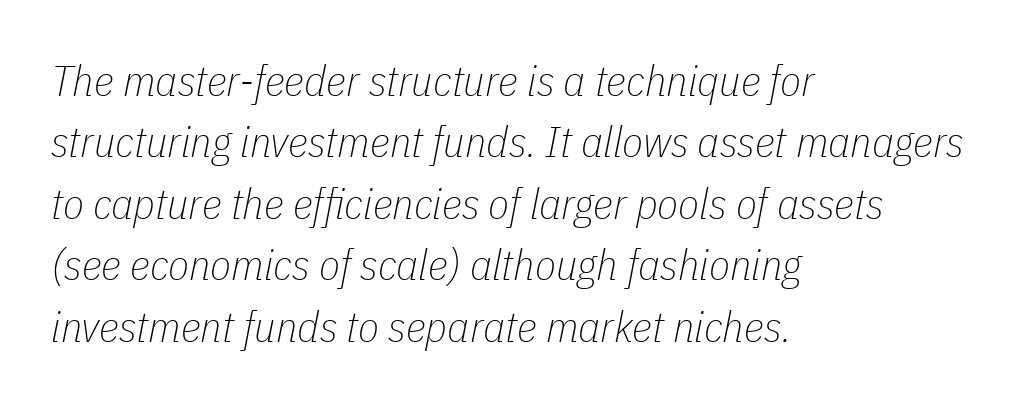
No chunkiness to these letters — they're not bold. Is there much room between lines? A standard amount, neither cramped nor airy. Posture: slanted. Inter-character spacing is left at the font's built-in metrics.
